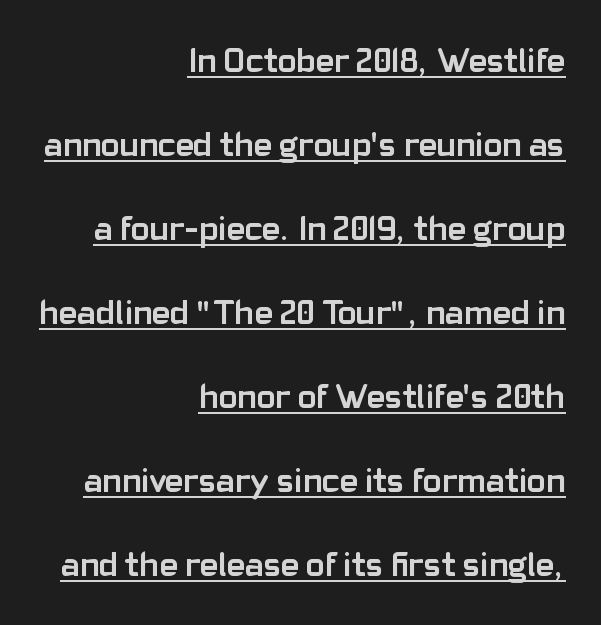
{"serif": "no", "italic": "no", "bold": "yes", "weight": "semibold", "width": "normal", "stroke_contrast": "low", "x_height": "medium", "monospaced": "no", "underline": "yes", "align": "right", "line_spacing": "loose", "line_spacing_ratio": 2.4, "letter_spacing": "normal", "letter_spacing_em": 0.0, "glyph_px": 35}
